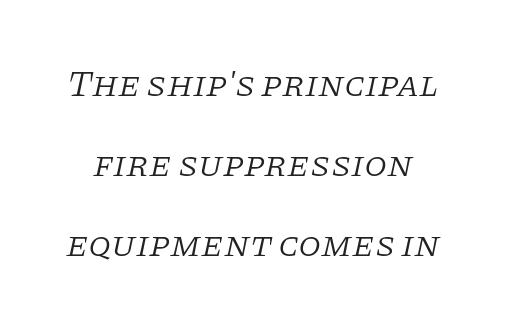
{"serif": "yes", "italic": "yes", "lean": "right", "slant_degrees": 11, "bold": "no", "weight": "light", "width": "normal", "stroke_contrast": "low", "x_height": "large", "monospaced": "no", "underline": "no", "line_spacing": "loose", "line_spacing_ratio": 2.16, "letter_spacing": "normal", "letter_spacing_em": 0.0, "glyph_px": 37}
